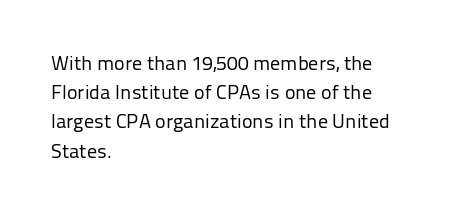
{"italic": "no", "bold": "no", "underline": "no", "align": "left", "line_spacing": "normal", "line_spacing_ratio": 1.46, "letter_spacing": "normal", "letter_spacing_em": 0.0, "glyph_px": 20}
